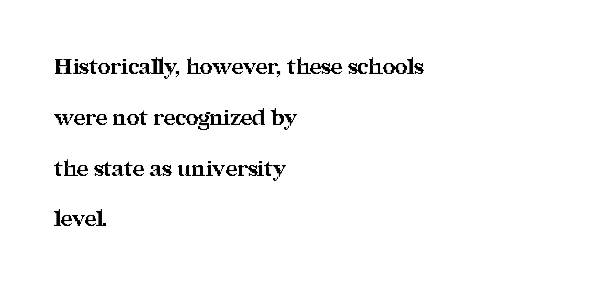
The image shows 22 px bold type, upright; set left-aligned, loose line spacing (2.31x), normal letter spacing, not underlined.
